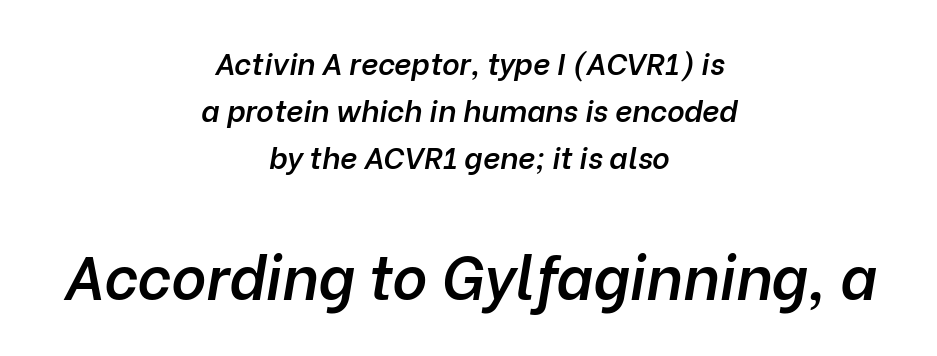
Q: Is the text bold? A: Semi-bold.
Q: Is the text italic (slanted)? A: Yes, it leans right by about 10 degrees.
Q: Is the text underlined? A: No.
Q: How is the paragraph aligned? A: Centered.
Q: Is the spacing between letters normal or unusually wide? A: Normal.
Q: Is the spacing between lines tight, normal or loose? A: Normal.
Q: Which block of text is set in a larger size, the first (top) or the second (bottom)? A: The second (bottom) one.
Q: Width (condensed, normal, or wide)? A: Normal.
Q: Stroke contrast? A: Low.
Q: x-height? A: Medium.
Q: Monospaced? A: No.
